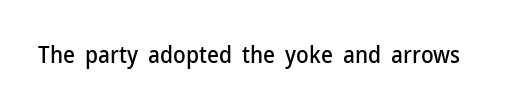
Each word holds together tightly as a unit, with standard inter-letter gaps. Posture: upright roman. The specimen omits any rule beneath the text block's lines.
